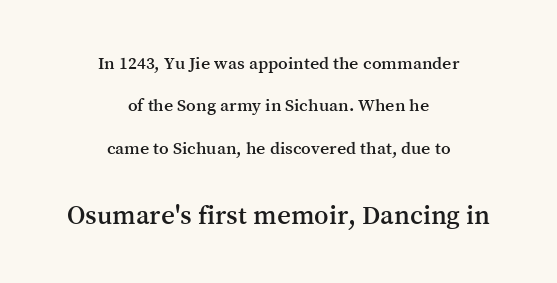
A student would call this center alignment; a typographer would say set centered. Small over large — that's the arrangement of the two blocks here. Descender tails drop into unmarked territory. This is roman type, the default non-slanted kind. Is there much room between lines? Yes — plenty of vertical air separates them. The letterforms sit shoulder to shoulder at normal distance.
